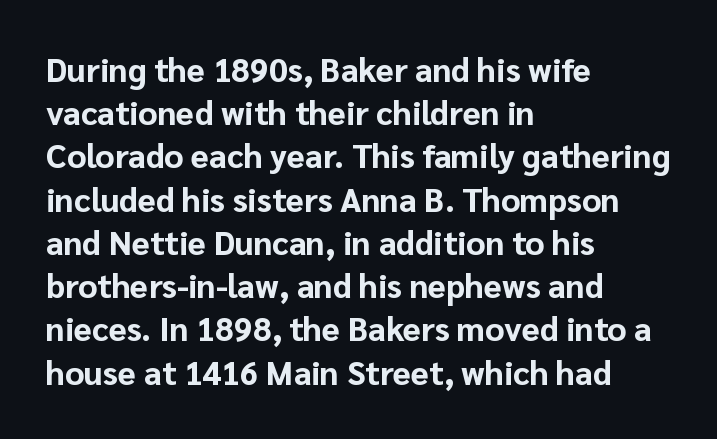
Observe the absence of serifs on each vertical stroke in this sample. Default kerning and tracking; the words read as compact shapes. Each letter keeps its own natural width here, so spacing adapts to shape. Heavy, bold letterforms.
